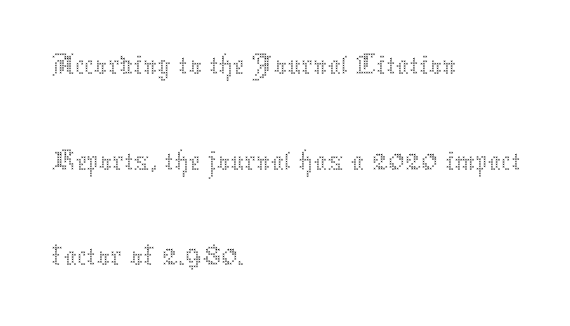
Q: Is the text bold? A: No.
Q: Is the text italic (slanted)? A: No, it is upright.
Q: Is the text underlined? A: No.
Q: How is the paragraph aligned? A: Left-aligned.
Q: Is the spacing between letters normal or unusually wide? A: Normal.
Q: Is the spacing between lines tight, normal or loose? A: Normal.
Q: Width (condensed, normal, or wide)? A: Normal.
Q: Stroke contrast? A: Medium.
Q: x-height? A: Medium.
Q: Monospaced? A: No.
